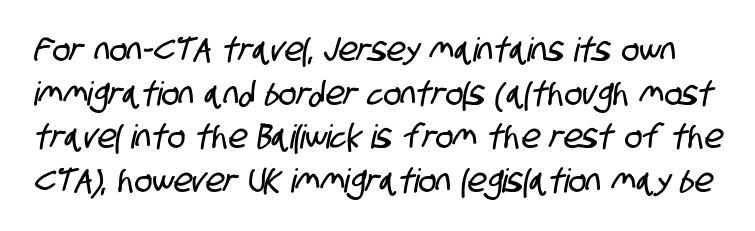
Honestly, there is no underline to notice here at all. Vertically, the passage feels balanced, rows spaced as you'd expect. A typesetter would call this proportional, since set widths differ per character. The type is set solid horizontally, with unmodified tracking. Type style note: lacks serifs.
